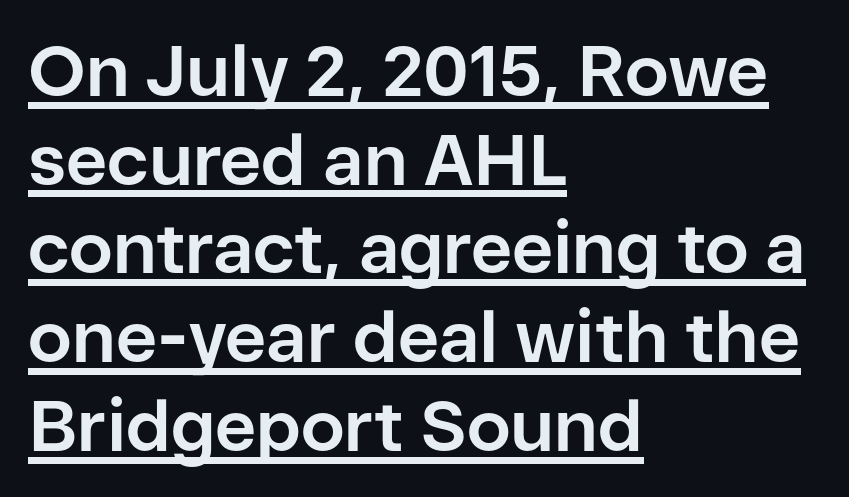
Q: Is the text bold? A: Yes.
Q: Is the text italic (slanted)? A: No, it is upright.
Q: Is the typeface a serif or a sans-serif typeface? A: Sans-serif.
Q: Is the text underlined? A: Yes.
Q: How is the paragraph aligned? A: Left-aligned.
Q: Is the spacing between letters normal or unusually wide? A: Normal.
Q: Is the spacing between lines tight, normal or loose? A: Normal.
Q: Width (condensed, normal, or wide)? A: Normal.
Q: Stroke contrast? A: Low.
Q: x-height? A: Medium.
Q: Monospaced? A: No.
